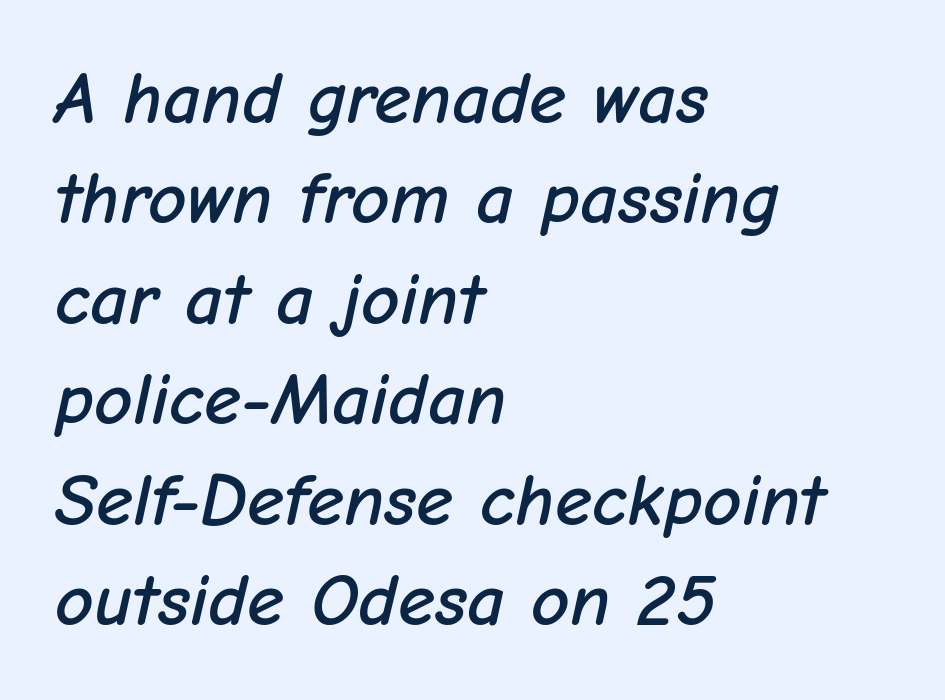
The image shows 75 px text type, italic (leaning right); set left-aligned, normal line spacing (1.34x), normal letter spacing, not underlined; low stroke contrast and a medium x-height.
